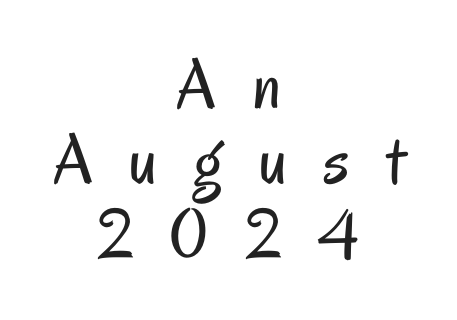
The passage shown has open, widely tracked lettering throughout. Both edges are ragged and mirror each other, which tells us the setting is centered. The letters stand straight up with perfectly vertical stems. Think of a printed novel: that variable character pitch is what you see here. The font sits on the lighter half of the weight spectrum, regular included. Students, observe: this is what under-led, compact text looks like.
